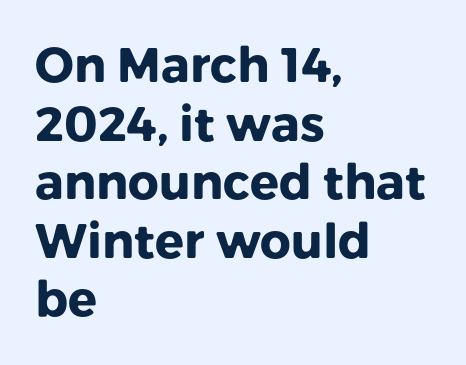
Q: Is the text bold? A: Yes.
Q: Is the text italic (slanted)? A: No, it is upright.
Q: Is the typeface a serif or a sans-serif typeface? A: Sans-serif.
Q: Is the text underlined? A: No.
Q: How is the paragraph aligned? A: Left-aligned.
Q: Is the spacing between letters normal or unusually wide? A: Normal.
Q: Width (condensed, normal, or wide)? A: Normal.
Q: Stroke contrast? A: Low.
Q: x-height? A: Medium.
Q: Monospaced? A: No.
